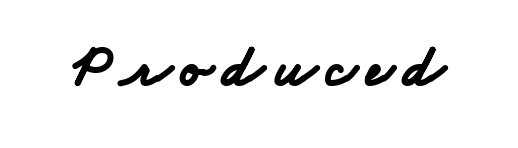
Q: Is the text bold? A: Yes.
Q: Is the typeface a serif or a sans-serif typeface? A: Sans-serif.
Q: Is the text underlined? A: No.
Q: Width (condensed, normal, or wide)? A: Wide.
Q: Stroke contrast? A: Low.
Q: x-height? A: Small.
Q: Monospaced? A: No.
